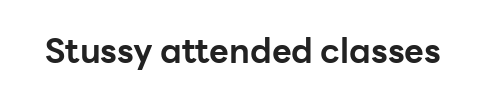
The image shows 34 px bold sans-serif type, upright; set normal letter spacing, not underlined; low stroke contrast and a medium x-height.
